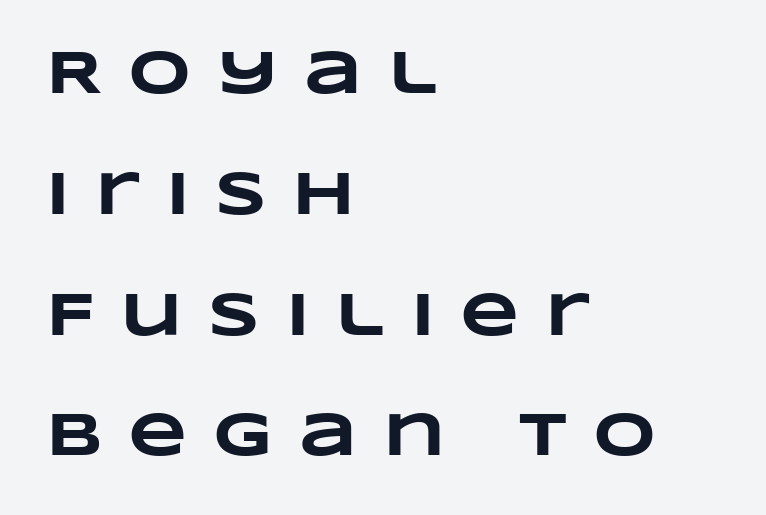
Q: Is the text bold? A: Yes.
Q: Is the text underlined? A: No.
Q: How is the paragraph aligned? A: Left-aligned.
Q: Is the spacing between letters normal or unusually wide? A: Unusually wide.
Q: Is the spacing between lines tight, normal or loose? A: Loose.
Q: Width (condensed, normal, or wide)? A: Wide.
Q: Stroke contrast? A: Low.
Q: x-height? A: Large.
Q: Monospaced? A: No.
